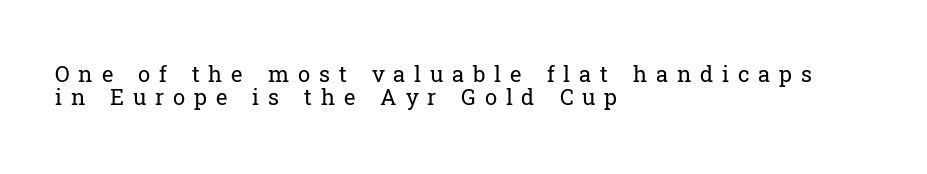
The image shows 22 px text type, upright; set left-aligned, tight line spacing (1.06x), unusually wide letter spacing (+0.4 em), not underlined.
